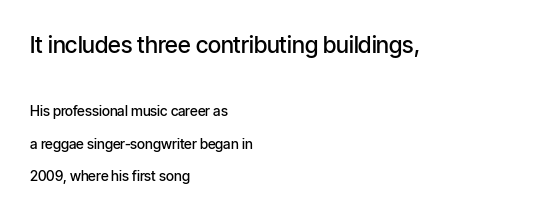
{"italic": "no", "bold": "semi", "underline": "no", "align": "left", "line_spacing": "loose", "line_spacing_ratio": 2.33, "letter_spacing": "normal", "letter_spacing_em": 0.0, "larger_block": "first", "size_ratio": 1.64, "glyph_px": 23}
